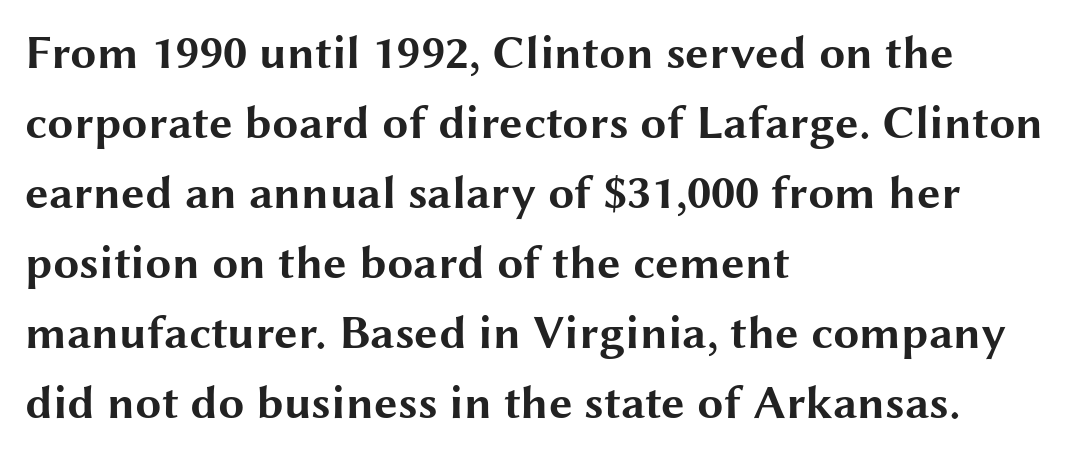
{"serif": "no", "italic": "no", "bold": "yes", "weight": "bold", "width": "wide", "stroke_contrast": "medium", "x_height": "medium", "monospaced": "no", "underline": "no", "align": "left", "line_spacing": "normal", "line_spacing_ratio": 1.49, "letter_spacing": "normal", "letter_spacing_em": 0.0, "glyph_px": 47}
